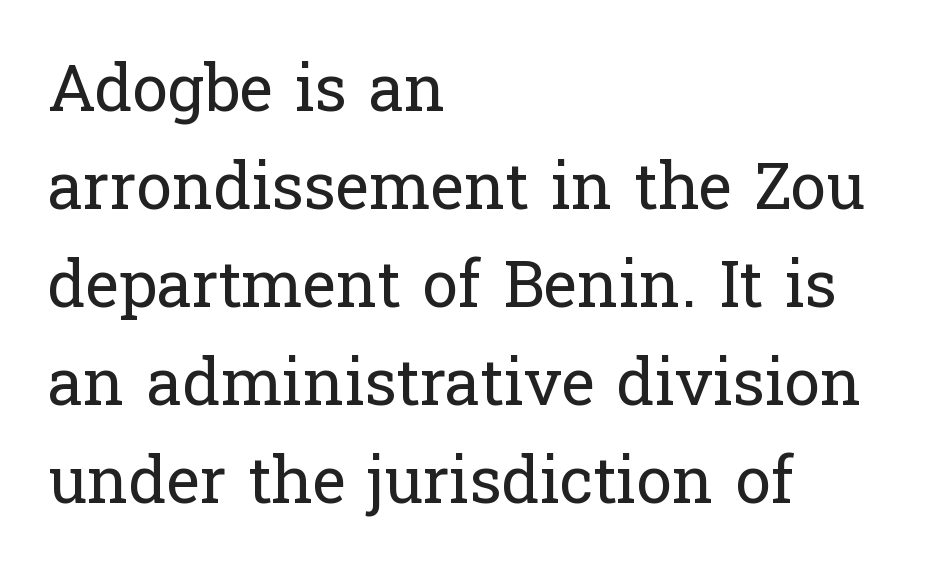
{"serif": "yes", "italic": "no", "bold": "no", "weight": "regular", "width": "normal", "stroke_contrast": "low", "x_height": "medium", "monospaced": "no", "underline": "no", "align": "left", "line_spacing": "normal", "line_spacing_ratio": 1.53, "letter_spacing": "normal", "letter_spacing_em": 0.0, "glyph_px": 64}
